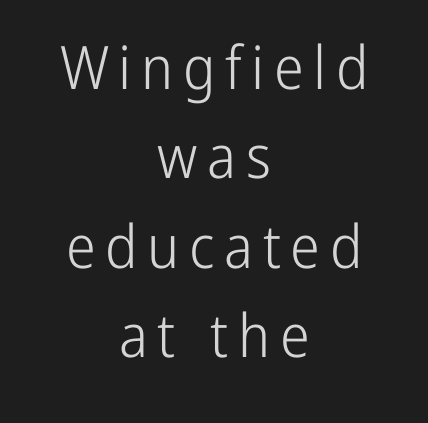
Q: Is the text bold? A: No.
Q: Is the text italic (slanted)? A: No, it is upright.
Q: Is the typeface a serif or a sans-serif typeface? A: Sans-serif.
Q: Is the text underlined? A: No.
Q: How is the paragraph aligned? A: Centered.
Q: Is the spacing between lines tight, normal or loose? A: Normal.
Q: Width (condensed, normal, or wide)? A: Condensed.
Q: Stroke contrast? A: Low.
Q: x-height? A: Medium.
Q: Monospaced? A: No.
